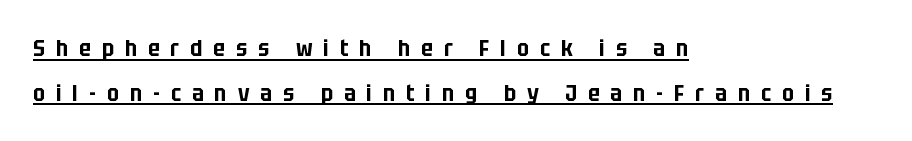
Q: Is the text italic (slanted)? A: No, it is upright.
Q: Is the text underlined? A: Yes.
Q: How is the paragraph aligned? A: Left-aligned.
Q: Is the spacing between letters normal or unusually wide? A: Unusually wide.
Q: Is the spacing between lines tight, normal or loose? A: Loose.
